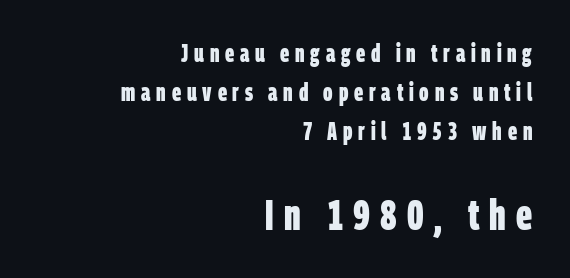
The image shows 42 px bold, condensed sans-serif type; set right-aligned, normal line spacing (1.63x), unusually wide letter spacing (+0.24 em), not underlined; the second (bottom) block is 1.75x larger; low stroke contrast and a large x-height.
